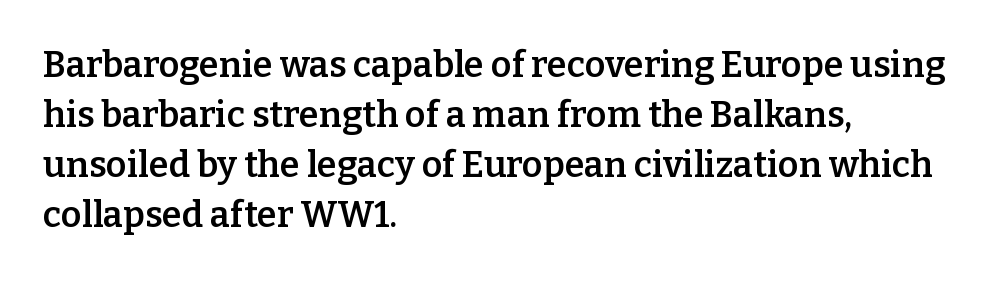
The image shows 36 px semibold serif type, upright; set left-aligned, normal line spacing (1.39x), normal letter spacing, not underlined; low stroke contrast and a medium x-height.
